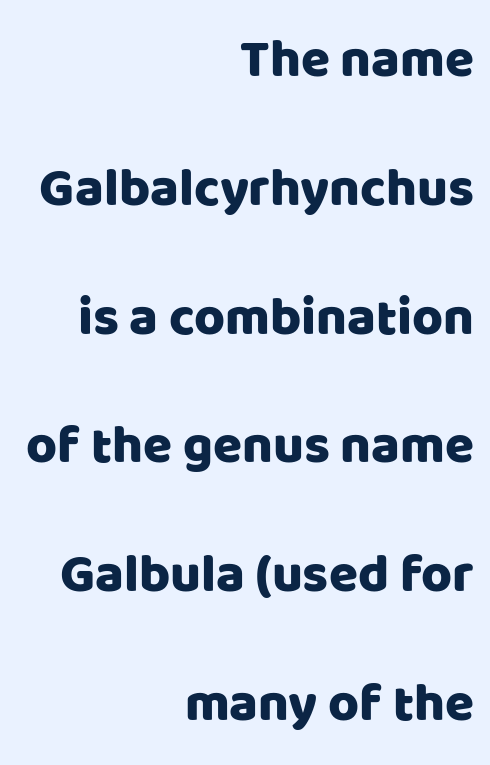
Q: Is the text italic (slanted)? A: No, it is upright.
Q: Is the typeface a serif or a sans-serif typeface? A: Sans-serif.
Q: Is the text underlined? A: No.
Q: How is the paragraph aligned? A: Right-aligned.
Q: Is the spacing between letters normal or unusually wide? A: Normal.
Q: Is the spacing between lines tight, normal or loose? A: Loose.
Q: Width (condensed, normal, or wide)? A: Normal.
Q: Stroke contrast? A: Low.
Q: x-height? A: Large.
Q: Monospaced? A: No.
